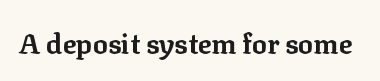
{"serif": "yes", "italic": "no", "bold": "yes", "weight": "bold", "width": "normal", "stroke_contrast": "low", "x_height": "medium", "monospaced": "no", "underline": "no", "letter_spacing": "normal", "letter_spacing_em": 0.0, "glyph_px": 28}
